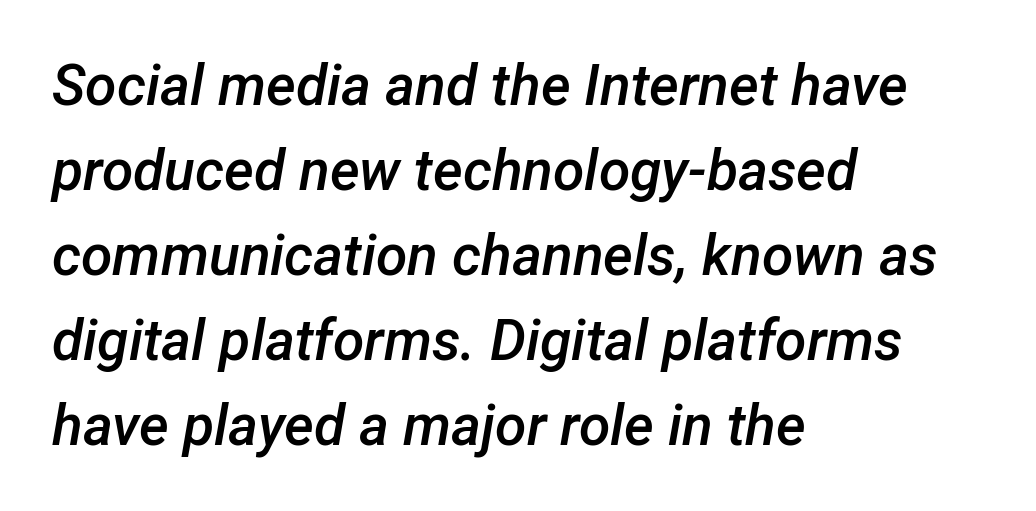
Q: Is the text bold? A: Semi-bold.
Q: Is the text italic (slanted)? A: Yes, it leans right by about 12 degrees.
Q: Is the text underlined? A: No.
Q: How is the paragraph aligned? A: Left-aligned.
Q: Is the spacing between letters normal or unusually wide? A: Normal.
Q: Is the spacing between lines tight, normal or loose? A: Normal.
Q: Width (condensed, normal, or wide)? A: Normal.
Q: Stroke contrast? A: Low.
Q: x-height? A: Medium.
Q: Monospaced? A: No.
